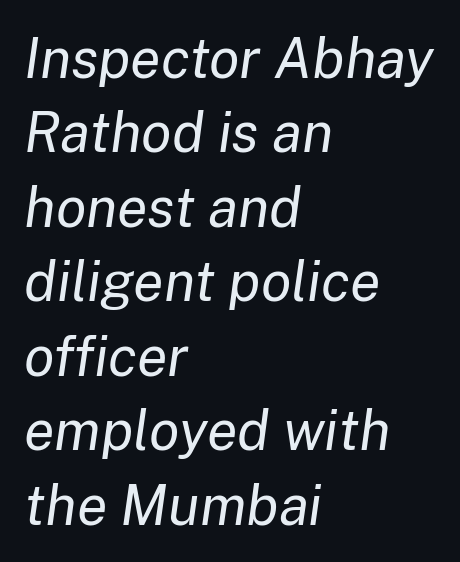
The image shows 56 px regular-weight type, italic (leaning right); set left-aligned, normal line spacing (1.33x), normal letter spacing, not underlined; low stroke contrast and a medium x-height.
